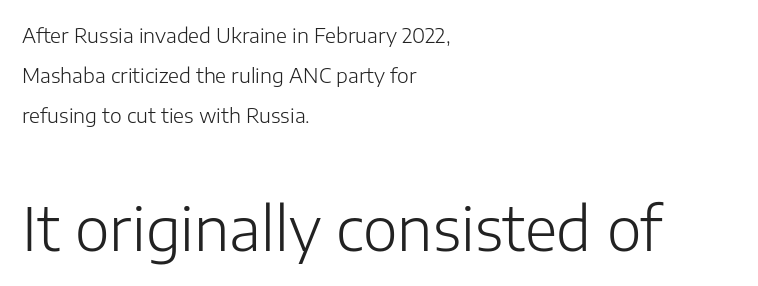
{"serif": "no", "italic": "no", "bold": "no", "weight": "light", "width": "normal", "stroke_contrast": "low", "x_height": "medium", "monospaced": "no", "underline": "no", "align": "left", "line_spacing": "loose", "line_spacing_ratio": 2.01, "letter_spacing": "normal", "letter_spacing_em": 0.0, "larger_block": "second", "size_ratio": 2.95, "glyph_px": 59}
